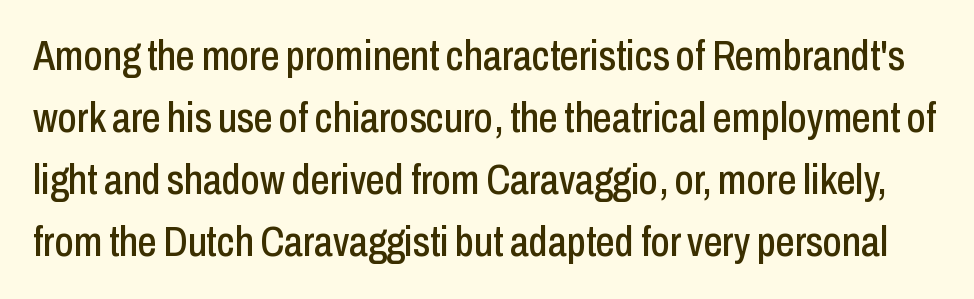
{"serif": "no", "italic": "no", "width": "condensed", "stroke_contrast": "low", "x_height": "medium", "monospaced": "no", "underline": "no", "line_spacing": "normal", "line_spacing_ratio": 1.48, "letter_spacing": "normal", "letter_spacing_em": 0.0, "glyph_px": 42}
